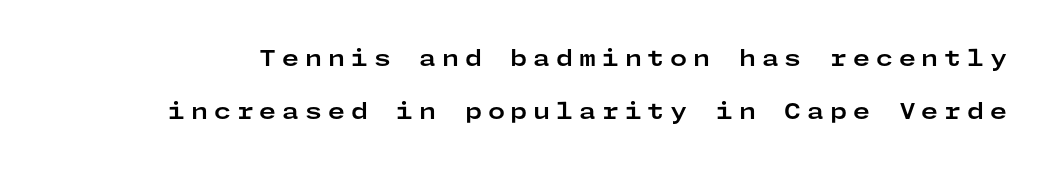
The image shows 22 px bold type, upright; set loose line spacing (2.4x), unusually wide letter spacing (+0.26 em), not underlined.
